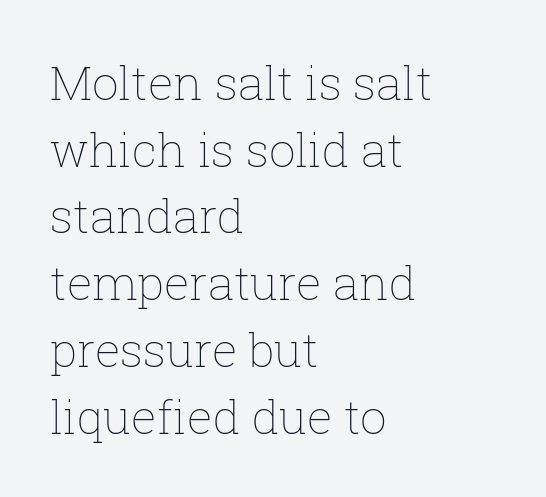
{"italic": "no", "bold": "no", "weight": "thin", "width": "normal", "stroke_contrast": "low", "x_height": "medium", "monospaced": "no", "underline": "no", "align": "left", "line_spacing": "normal", "line_spacing_ratio": 1.42, "letter_spacing": "normal", "letter_spacing_em": 0.0, "glyph_px": 47}
